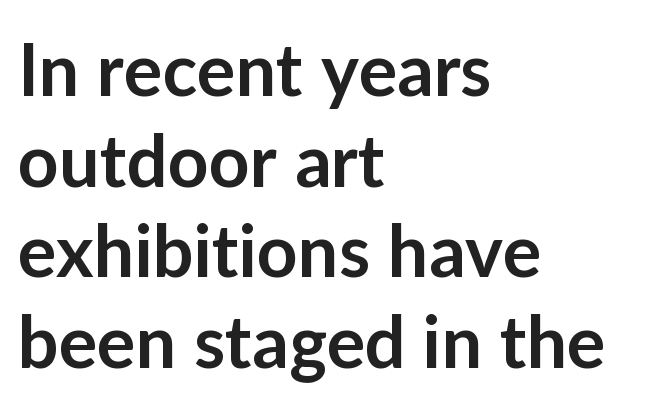
Default kerning and tracking; the words read as compact shapes. Character widths vary here, with narrow letters taking less room than wide ones. What kind of face is this? One without serifs — a sans. No italicization has been applied; the sample stays upright. The string is rendered with underlining switched off. Horizontally, the lines are justified to the leading edge only.
